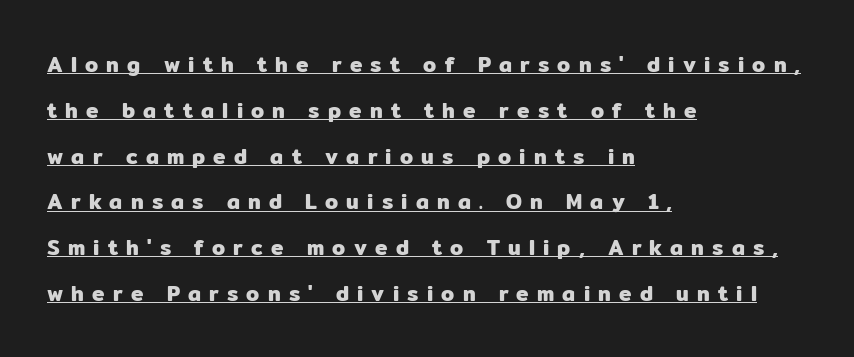
The passage is arranged the way most books set body copy — flush left. Designer's note — italics off, roman on. The rendering uses the underline text-decoration. Display-style spreading of the glyphs; the letterfit is very open.
